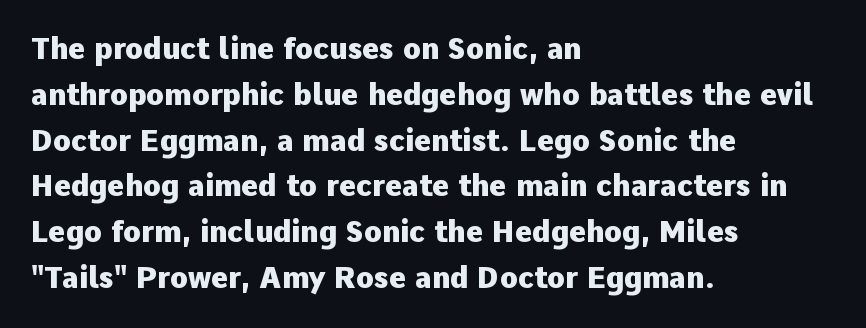
Q: Is the text bold? A: Yes.
Q: Is the text italic (slanted)? A: No, it is upright.
Q: Is the typeface a serif or a sans-serif typeface? A: Sans-serif.
Q: Is the text underlined? A: No.
Q: How is the paragraph aligned? A: Left-aligned.
Q: Is the spacing between letters normal or unusually wide? A: Normal.
Q: Is the spacing between lines tight, normal or loose? A: Normal.
Q: Width (condensed, normal, or wide)? A: Normal.
Q: Stroke contrast? A: Low.
Q: x-height? A: Medium.
Q: Monospaced? A: No.
